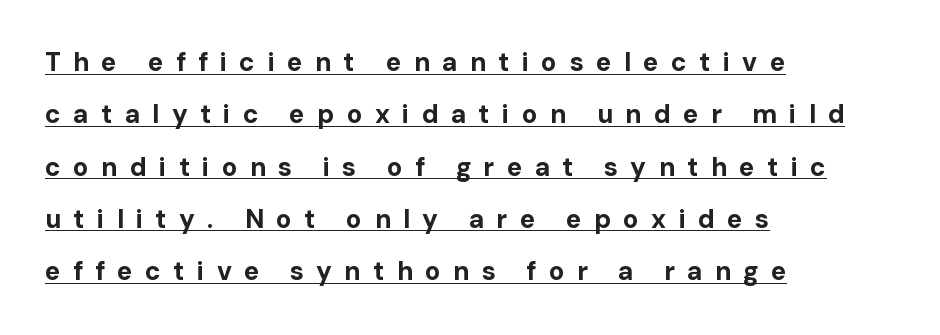
Q: Is the text bold? A: Yes.
Q: Is the text italic (slanted)? A: No, it is upright.
Q: Is the text underlined? A: Yes.
Q: How is the paragraph aligned? A: Left-aligned.
Q: Is the spacing between letters normal or unusually wide? A: Unusually wide.
Q: Is the spacing between lines tight, normal or loose? A: Loose.
